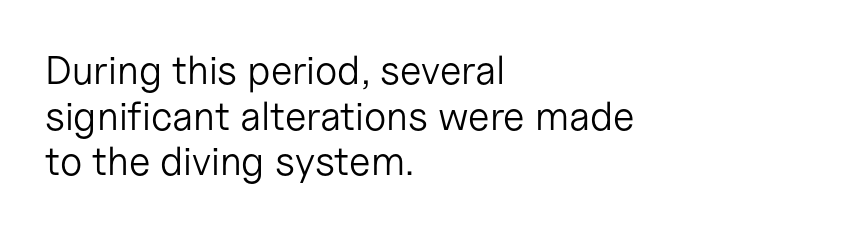
The gap between lines stays unmarked. Do the letters lean? They stand straight. Caption: multi-line text, flush left, ragged right. Each letter's strokes conclude bluntly, with no projecting serifs.
